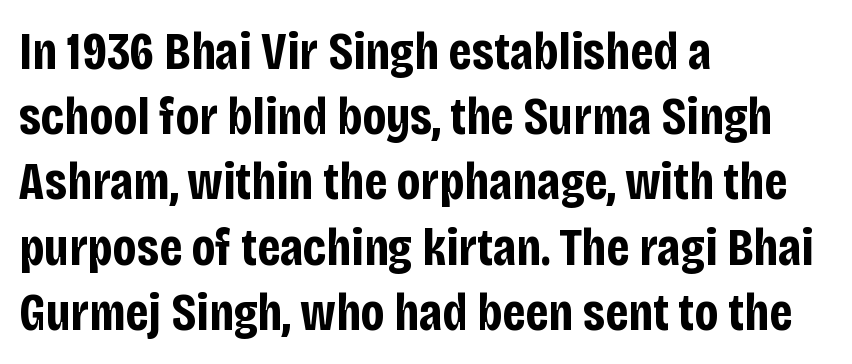
The image shows 53 px bold, condensed sans-serif type, upright; set left-aligned, line spacing 1.23x, normal letter spacing, not underlined; low stroke contrast and a large x-height.
